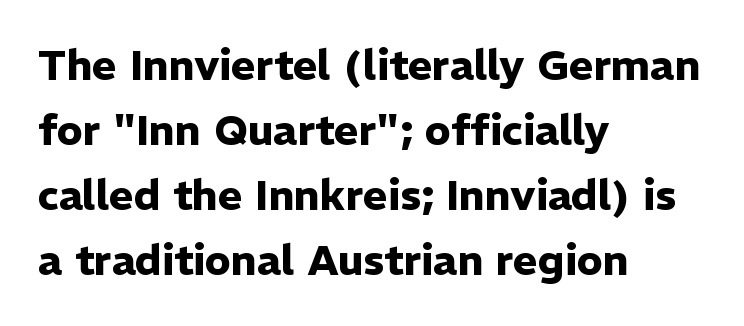
Ascenders rise straight up at ninety degrees. One-word summary of the alignment: left. Words float on clear page, feet unadorned. Each glyph is drawn with heavy, bold strokes. Character widths vary here, with narrow letters taking less room than wide ones. The rendering uses a moderate line-height, typical for paragraphs.
